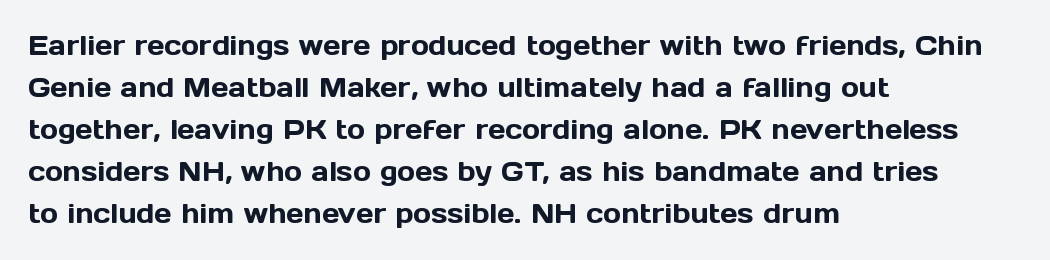
Q: Is the text italic (slanted)? A: No, it is upright.
Q: Is the text underlined? A: No.
Q: How is the paragraph aligned? A: Left-aligned.
Q: Is the spacing between letters normal or unusually wide? A: Normal.
Q: Is the spacing between lines tight, normal or loose? A: Normal.
